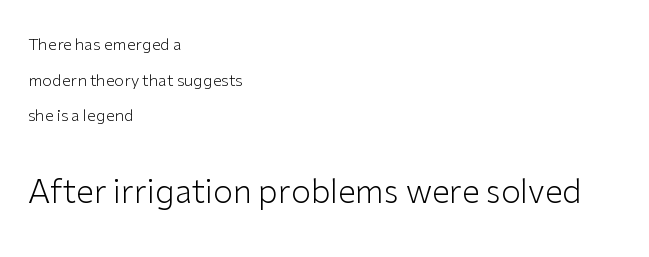
The image shows 32 px light sans-serif type, upright; set left-aligned, loose line spacing (2.22x), normal letter spacing, not underlined; the second (bottom) block is 2.0x larger; low stroke contrast and a medium x-height.
